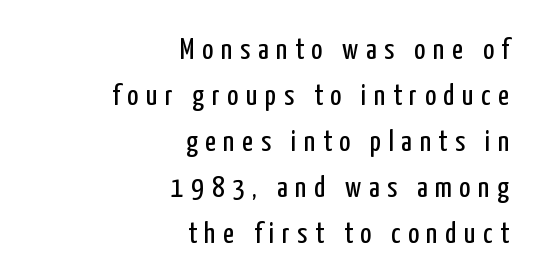
{"serif": "no", "italic": "no", "bold": "no", "weight": "regular", "width": "condensed", "stroke_contrast": "low", "x_height": "medium", "monospaced": "no", "underline": "no", "align": "right", "line_spacing": "normal", "line_spacing_ratio": 1.53, "letter_spacing": "wide", "letter_spacing_em": 0.25, "glyph_px": 30}
